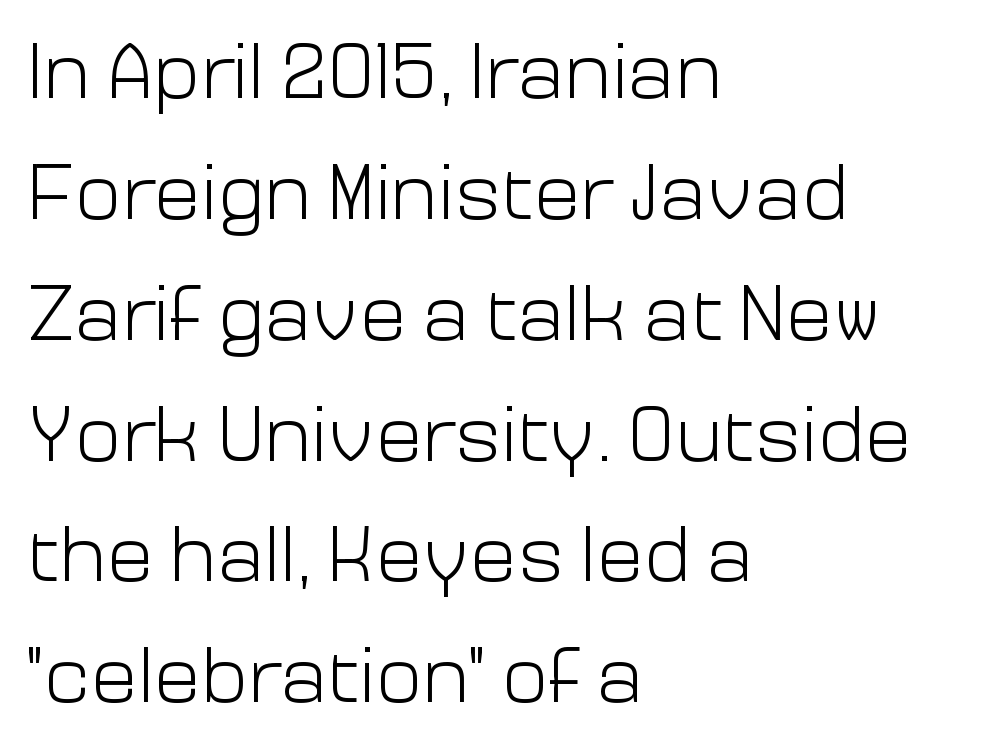
Weight: not bold — regular or lighter. A typesetter would label this face a sans. Default kerning and tracking; the words read as compact shapes. Typeset ragged right — the left edge is the straight one. Students, observe: this is what conventionally led text looks like. These lines are rendered in a variable-pitch font.
